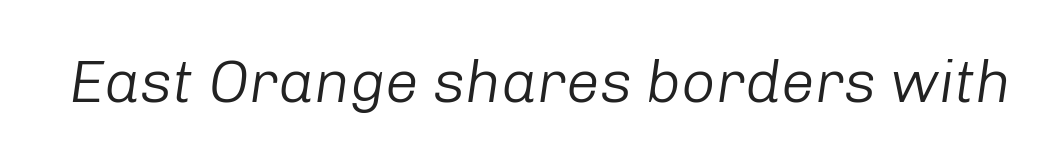
The image shows 60 px light type, italic (leaning right); set normal letter spacing, not underlined; low stroke contrast and a medium x-height.
